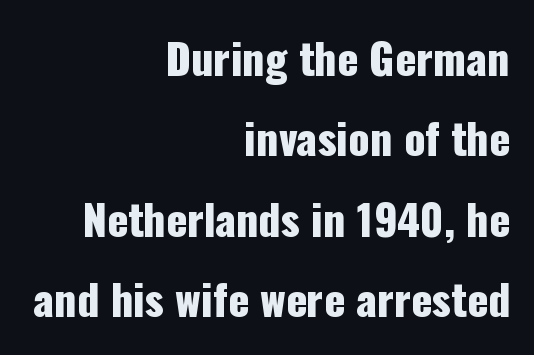
{"serif": "no", "italic": "no", "width": "condensed", "stroke_contrast": "low", "x_height": "medium", "monospaced": "no", "underline": "no", "align": "right", "line_spacing_ratio": 1.87, "letter_spacing": "normal", "letter_spacing_em": 0.0, "glyph_px": 43}
